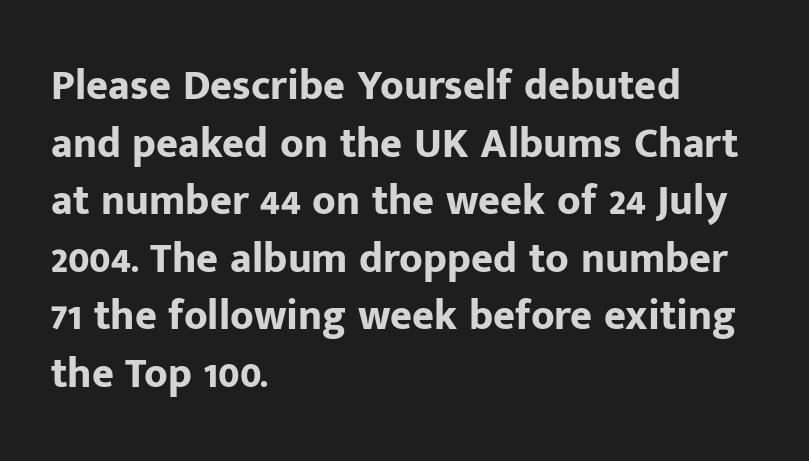
A typesetter would call this leading conventional body-copy spacing. The letters sit at their default tracking, neither squeezed nor spread. The designer went with a sans here, leaving each stem footless. The passage shown is emphatically bold. Every stem runs plumb, perpendicular to the baseline. Decoration check: the copy has no underline.
